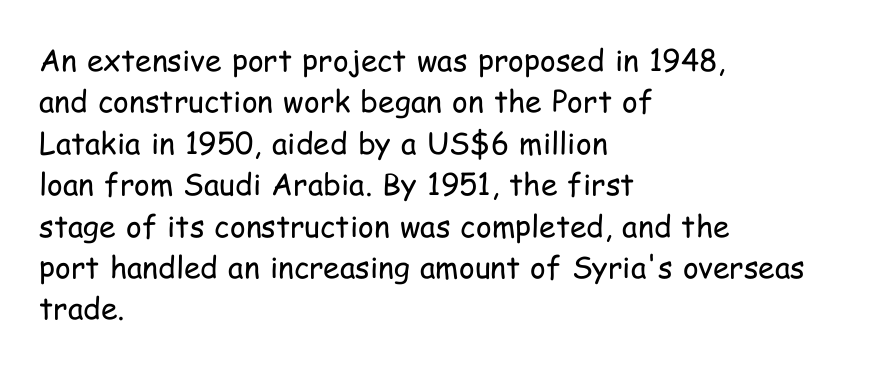
The image shows 30 px regular-weight, condensed sans-serif type, upright; set left-aligned, normal line spacing (1.38x), normal letter spacing, not underlined; low stroke contrast and a medium x-height.
